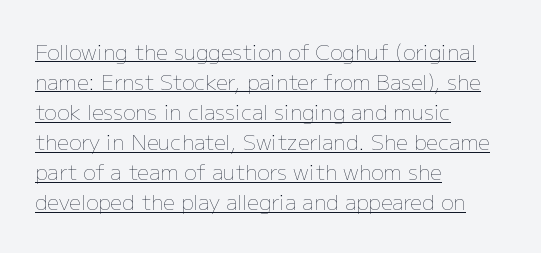
The image shows 21 px text type, upright; set left-aligned, normal line spacing (1.43x), normal letter spacing, underlined.
